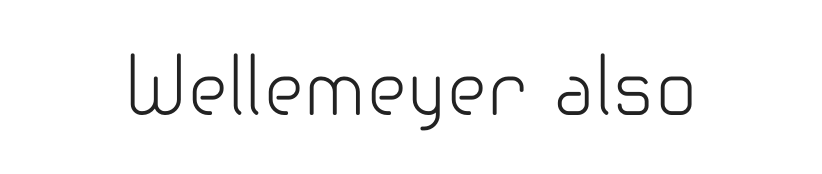
Q: Is the text bold? A: No.
Q: Is the text italic (slanted)? A: No, it is upright.
Q: Is the typeface a serif or a sans-serif typeface? A: Sans-serif.
Q: Is the text underlined? A: No.
Q: Is the spacing between letters normal or unusually wide? A: Normal.
Q: Width (condensed, normal, or wide)? A: Normal.
Q: Stroke contrast? A: Low.
Q: x-height? A: Small.
Q: Monospaced? A: No.
